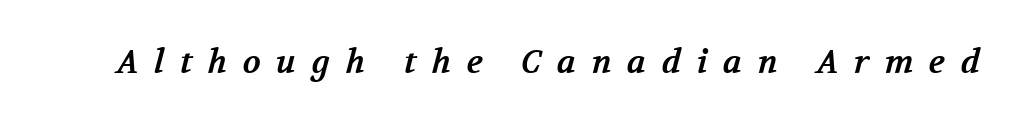
Unmarked baselines from the first word to the last. Proportional: the letters do not fall into vertical columns. Is the type bold? Yes — the strokes are clearly thick and heavy. I'd call this a serif setting — the letters wear small feet.
